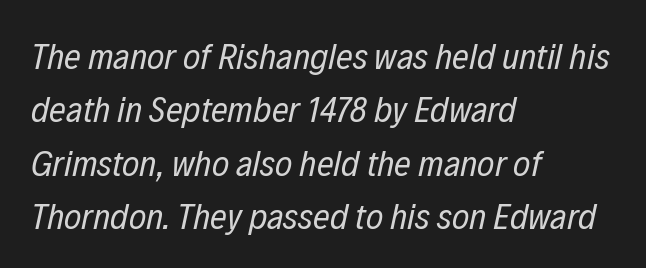
The image shows 37 px regular-weight, condensed type, italic (leaning right); set left-aligned, normal line spacing (1.44x), normal letter spacing, not underlined; low stroke contrast and a medium x-height.
